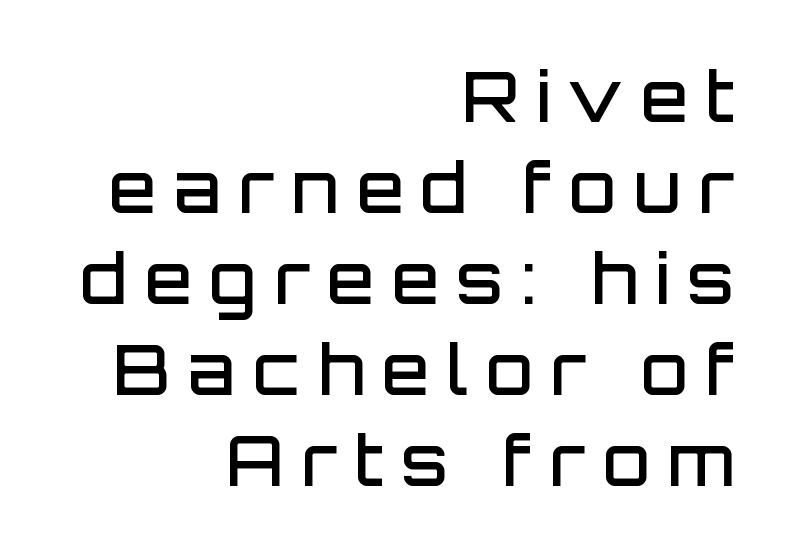
Q: Is the text bold? A: Semi-bold.
Q: Is the text italic (slanted)? A: No, it is upright.
Q: Is the typeface a serif or a sans-serif typeface? A: Sans-serif.
Q: Is the text underlined? A: No.
Q: How is the paragraph aligned? A: Right-aligned.
Q: Is the spacing between letters normal or unusually wide? A: Unusually wide.
Q: Is the spacing between lines tight, normal or loose? A: Normal.
Q: Width (condensed, normal, or wide)? A: Normal.
Q: Stroke contrast? A: Low.
Q: x-height? A: Large.
Q: Monospaced? A: No.
